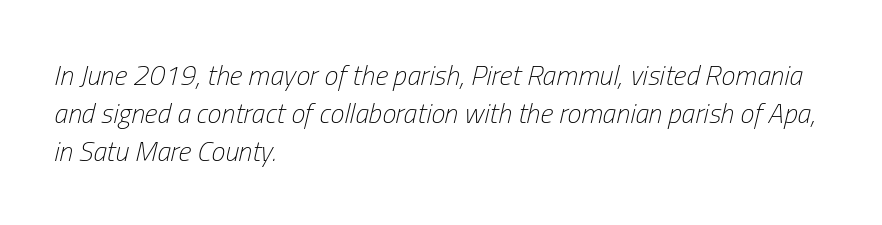
Q: Is the text bold? A: No.
Q: Is the text italic (slanted)? A: Yes, it leans right by about 13 degrees.
Q: Is the text underlined? A: No.
Q: How is the paragraph aligned? A: Left-aligned.
Q: Is the spacing between letters normal or unusually wide? A: Normal.
Q: Is the spacing between lines tight, normal or loose? A: Normal.
Q: Width (condensed, normal, or wide)? A: Condensed.
Q: Stroke contrast? A: Low.
Q: x-height? A: Medium.
Q: Monospaced? A: No.
